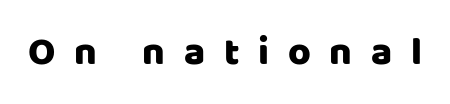
Q: Is the text italic (slanted)? A: No, it is upright.
Q: Is the typeface a serif or a sans-serif typeface? A: Sans-serif.
Q: Is the text underlined? A: No.
Q: Is the spacing between letters normal or unusually wide? A: Unusually wide.
Q: Width (condensed, normal, or wide)? A: Normal.
Q: Stroke contrast? A: Low.
Q: x-height? A: Large.
Q: Monospaced? A: No.
